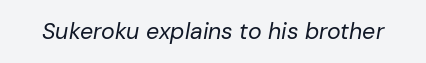
The image shows 23 px text type, italic (leaning right); set normal letter spacing, not underlined.
